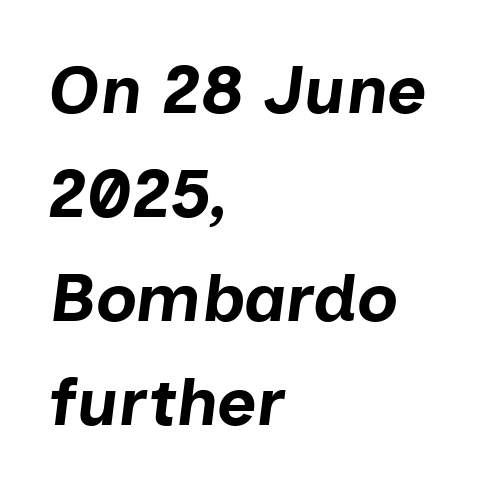
The image shows 68 px bold type, italic (leaning right); set left-aligned, normal line spacing (1.53x), normal letter spacing, not underlined; low stroke contrast and a medium x-height.
